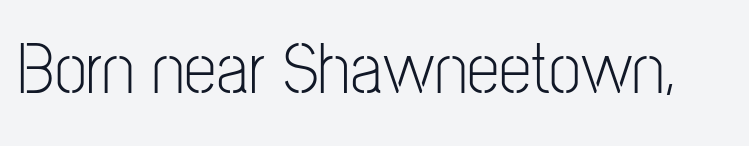
{"serif": "no", "italic": "no", "bold": "no", "weight": "light", "width": "condensed", "stroke_contrast": "low", "x_height": "medium", "monospaced": "no", "underline": "no", "letter_spacing": "normal", "letter_spacing_em": 0.0, "glyph_px": 73}
